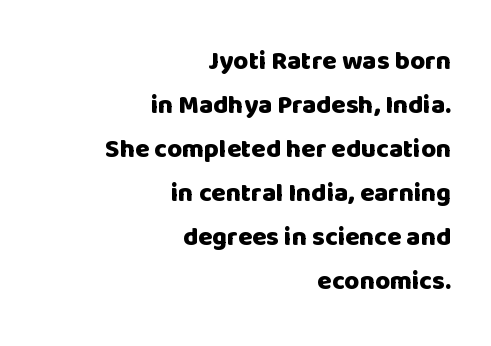
The rag falls on the left side of this text block. Its strokes are broad and dark, the hallmark of bold type. Nobody touched the tracking dial on this one. Glance below the letters and you will spot only blank space. Vertically, the passage feels balanced, rows spaced as you'd expect. Do the letters lean? They stand straight.
